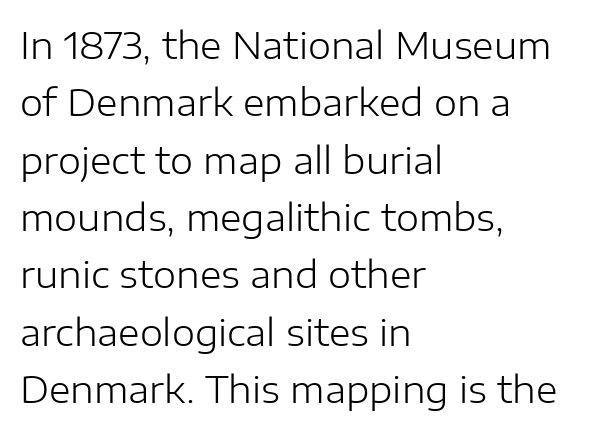
{"serif": "no", "italic": "no", "bold": "no", "weight": "light", "width": "normal", "stroke_contrast": "low", "x_height": "medium", "monospaced": "no", "underline": "no", "align": "left", "line_spacing": "normal", "line_spacing_ratio": 1.55, "letter_spacing": "normal", "letter_spacing_em": 0.0, "glyph_px": 37}
